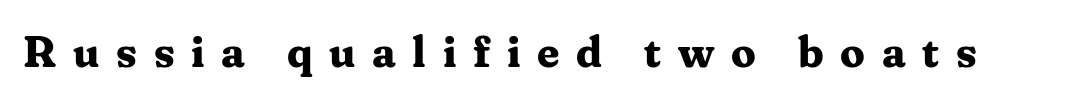
The image shows 44 px bold serif type, upright; set unusually wide letter spacing (+0.38 em), not underlined; medium stroke contrast and a medium x-height.
